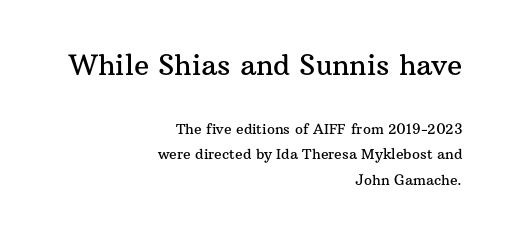
{"serif": "yes", "italic": "no", "width": "normal", "stroke_contrast": "medium", "x_height": "medium", "monospaced": "no", "underline": "no", "align": "right", "line_spacing_ratio": 1.81, "letter_spacing": "normal", "letter_spacing_em": 0.0, "larger_block": "first", "size_ratio": 2.0, "glyph_px": 28}
